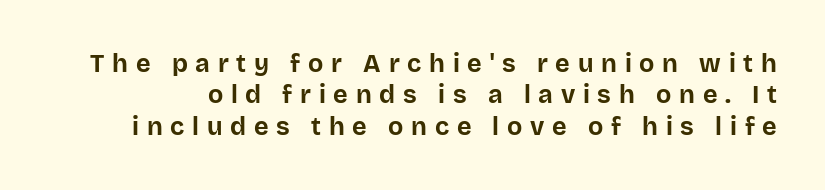
The image shows 25 px bold type, upright; set normal line spacing (1.26x), unusually wide letter spacing (+0.31 em), not underlined.
